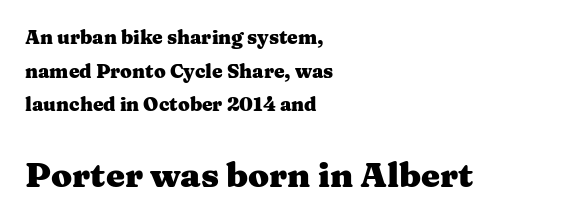
Note: serifs present on the glyphs. Style check: upright. Descender tails drop into unmarked territory. The paragraph shown leans on its left margin. Size contrast runs from small at the top to large at the bottom.
